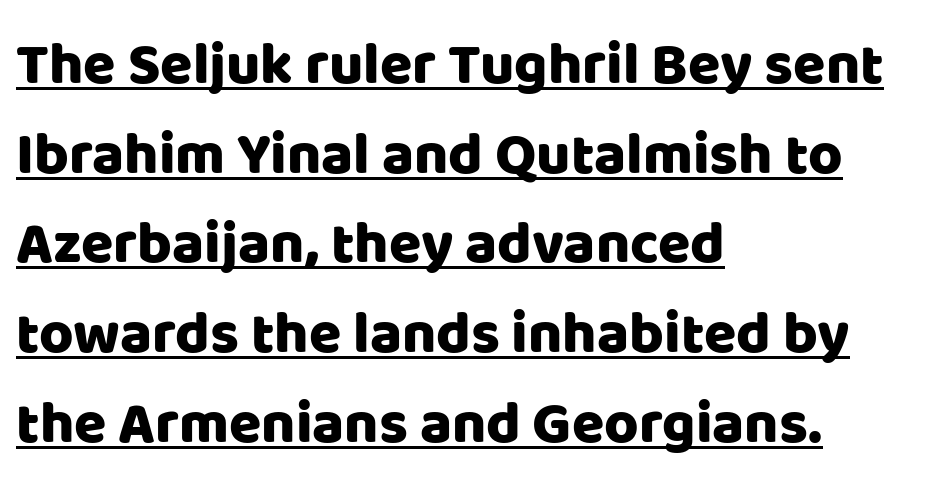
{"serif": "no", "italic": "no", "width": "normal", "stroke_contrast": "low", "x_height": "large", "monospaced": "no", "underline": "yes", "align": "left", "line_spacing": "normal", "line_spacing_ratio": 1.52, "letter_spacing": "normal", "letter_spacing_em": 0.0, "glyph_px": 59}
